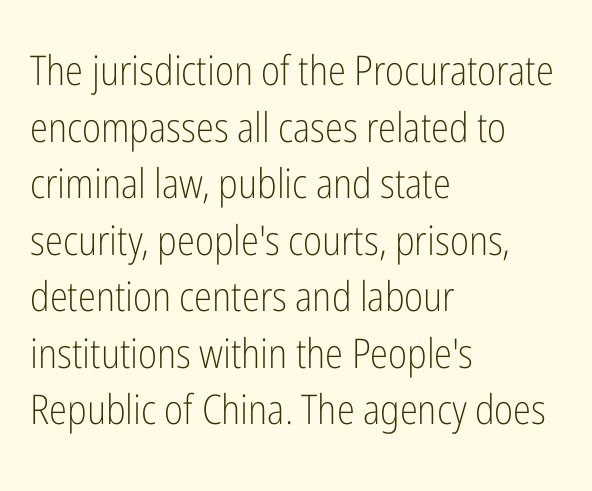
The image shows 41 px light, condensed sans-serif type, upright; set left-aligned, normal line spacing (1.38x), normal letter spacing, not underlined; low stroke contrast and a medium x-height.
